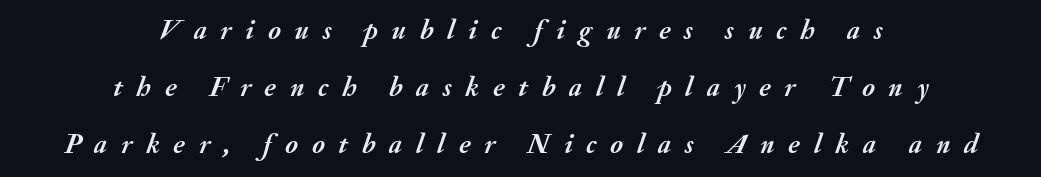
{"italic": "yes", "lean": "right", "slant_degrees": 20, "bold": "yes", "weight": "semibold", "width": "normal", "stroke_contrast": "medium", "x_height": "small", "monospaced": "no", "underline": "no", "align": "center", "line_spacing": "loose", "line_spacing_ratio": 2.03, "letter_spacing": "wide", "letter_spacing_em": 0.49, "glyph_px": 28}
